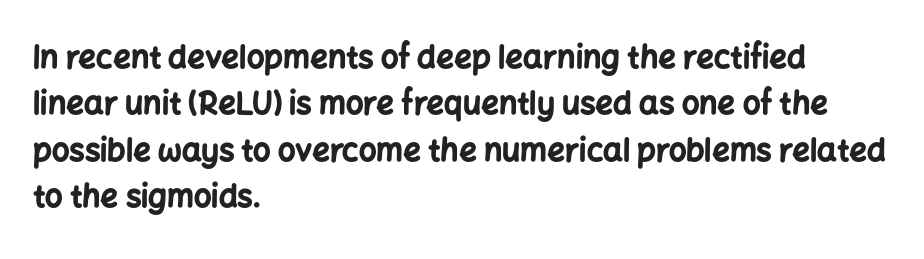
Character widths vary here, with narrow letters taking less room than wide ones. The rendering anchors every line to the left-hand side. Thick stems and heavy bowls — unmistakably bold. This is roman type, the default non-slanted kind. Unmarked baselines from the first word to the last. Regarding serifs, this sample does without them.
